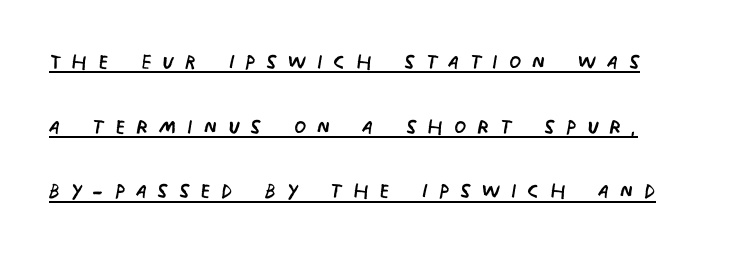
The image shows 28 px regular-weight, condensed sans-serif type; set loose line spacing (2.31x), unusually wide letter spacing (+0.37 em), underlined; low stroke contrast and a large x-height.
